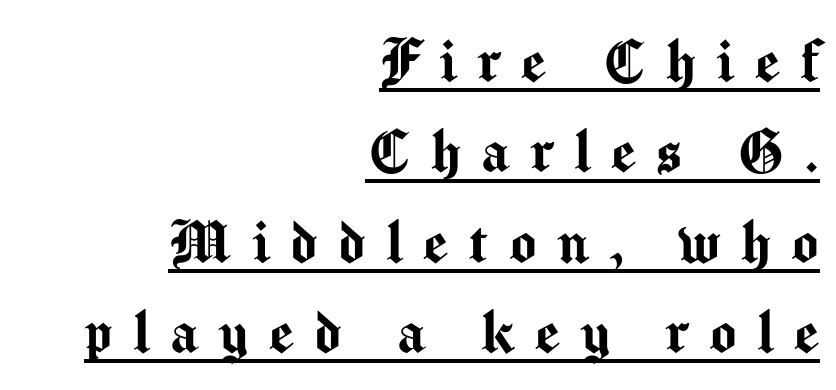
A typesetter would label this face a sans. When letters stand straight like this, we call the style roman or upright. The text block is weighted toward the right margin, trailing off unevenly leftward. The designer left line spacing at the default. Think of a printed novel: that variable character pitch is what you see here.
